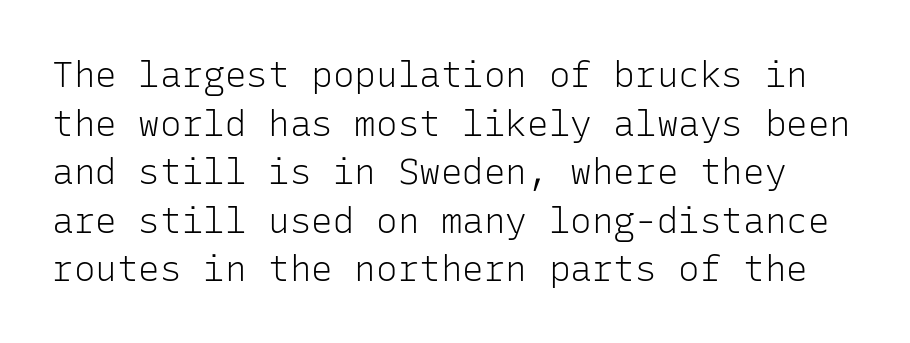
The image shows 36 px light sans-serif type, upright, monospaced; set normal line spacing (1.35x), normal letter spacing, not underlined; low stroke contrast and a medium x-height.
